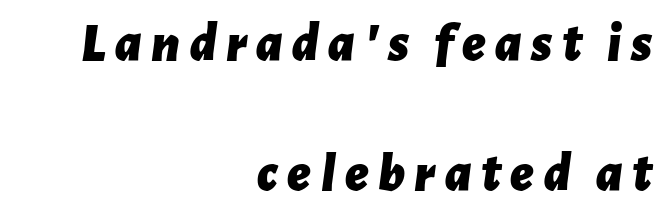
The image shows 55 px bold type, italic (leaning right); set right-aligned, loose line spacing (2.36x), not underlined; low stroke contrast and a medium x-height.
